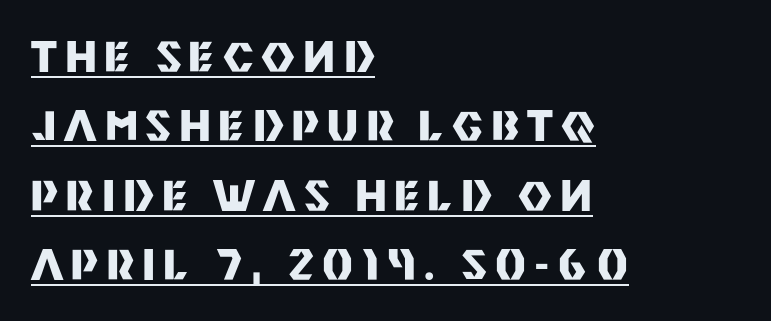
If you drew a line through each stem, it would be perfectly vertical. The rows are spaced the way most documents space them. These lines are set flush left with a ragged right edge. Stroke thickness is high; the sample reads as a true bold. The typeface chosen for these lines omits serifs. The type is letterspaced generously, with wide tracking.
